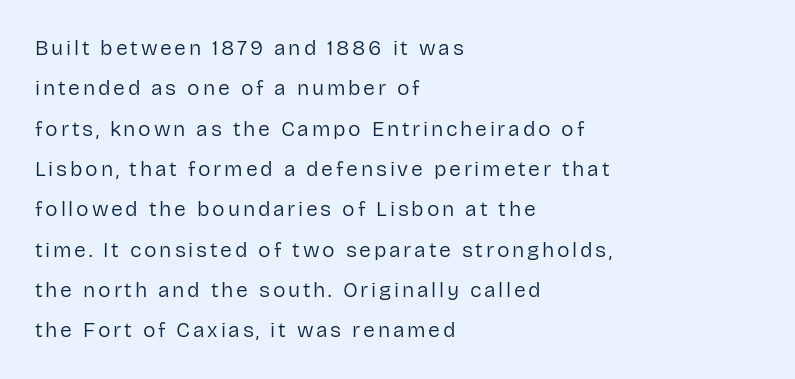
Notice the wide empty band between every row — that's loose leading. Weight: not bold — regular or lighter. The glyphs are unaccompanied by any horizontal stroke below them. When letters stand straight like this, we call the style roman or upright.
